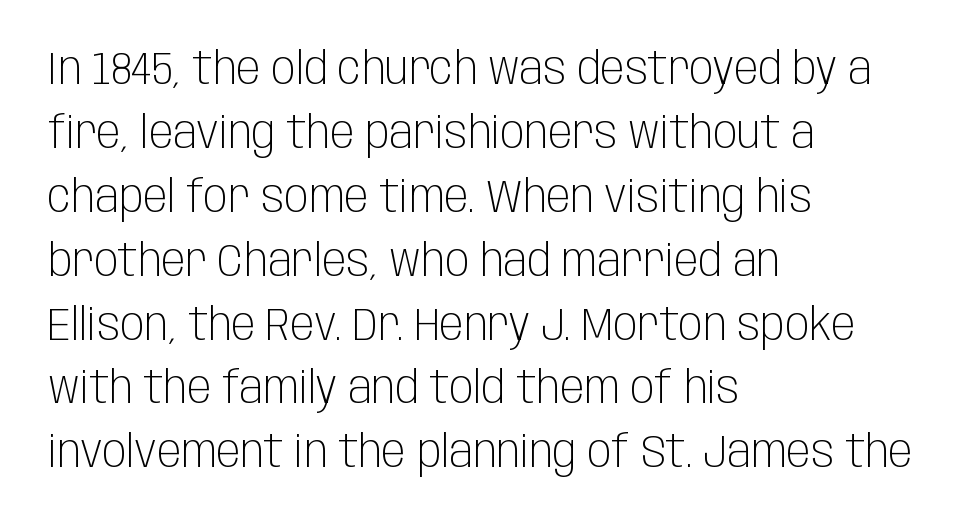
The image shows 45 px light, condensed sans-serif type, upright; set left-aligned, normal line spacing (1.42x), normal letter spacing, not underlined; low stroke contrast and a large x-height.
